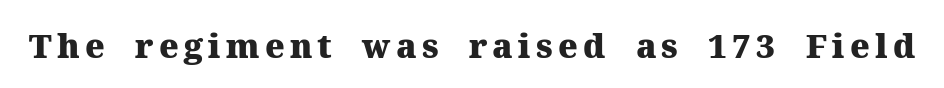
Rendered with straight, roman letterforms. Look at the stroke-to-counter ratio: heavy, a bold. Do the characters align in a grid? No, the font is proportional. Unlike a clean sans, this face finishes its strokes with serifs.
